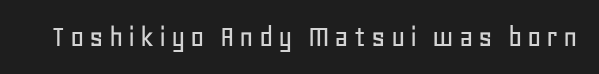
{"serif": "no", "italic": "no", "width": "normal", "stroke_contrast": "low", "x_height": "large", "monospaced": "no", "underline": "no", "glyph_px": 31}
